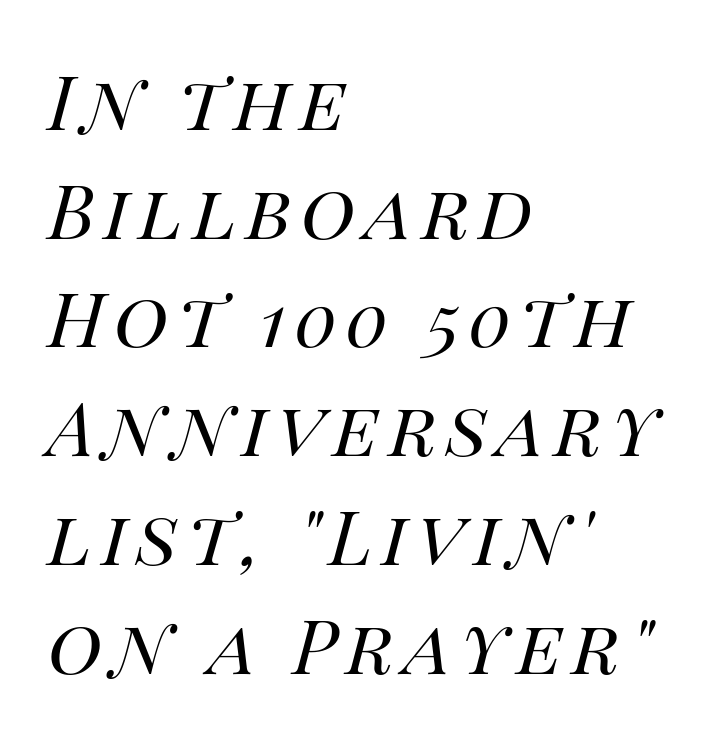
{"italic": "yes", "lean": "right", "slant_degrees": 14, "bold": "no", "weight": "regular", "width": "normal", "stroke_contrast": "high", "x_height": "large", "monospaced": "no", "underline": "no", "align": "left", "line_spacing": "normal", "line_spacing_ratio": 1.45, "glyph_px": 75}
